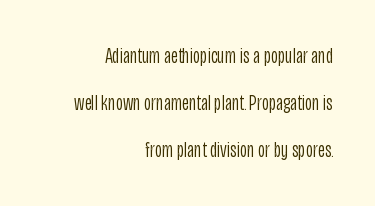
The image shows 22 px text type, upright; set right-aligned, loose line spacing (2.14x), normal letter spacing, not underlined.
